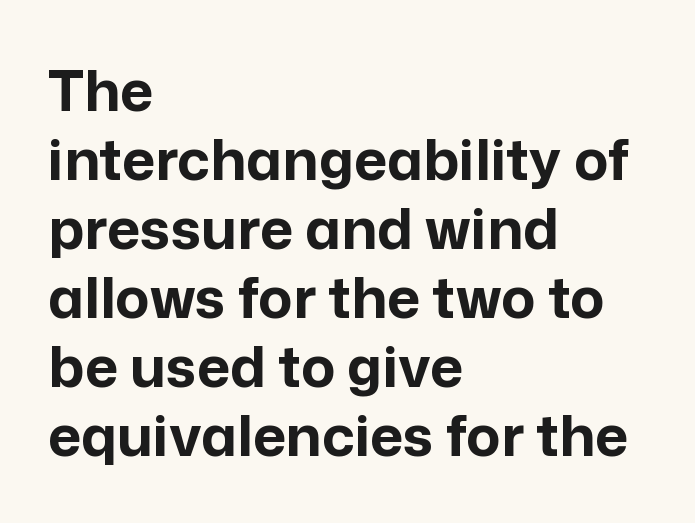
Q: Is the text bold? A: Yes.
Q: Is the text italic (slanted)? A: No, it is upright.
Q: Is the typeface a serif or a sans-serif typeface? A: Sans-serif.
Q: Is the text underlined? A: No.
Q: How is the paragraph aligned? A: Left-aligned.
Q: Is the spacing between letters normal or unusually wide? A: Normal.
Q: Width (condensed, normal, or wide)? A: Normal.
Q: Stroke contrast? A: Low.
Q: x-height? A: Medium.
Q: Monospaced? A: No.
